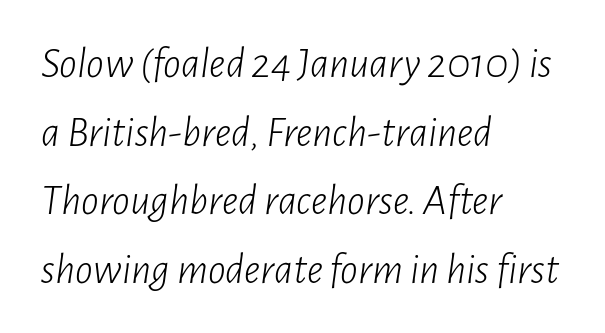
{"italic": "yes", "lean": "right", "slant_degrees": 7, "bold": "no", "weight": "light", "width": "condensed", "stroke_contrast": "low", "x_height": "medium", "monospaced": "no", "underline": "no", "align": "left", "line_spacing": "normal", "line_spacing_ratio": 1.56, "letter_spacing": "normal", "letter_spacing_em": 0.0, "glyph_px": 44}
